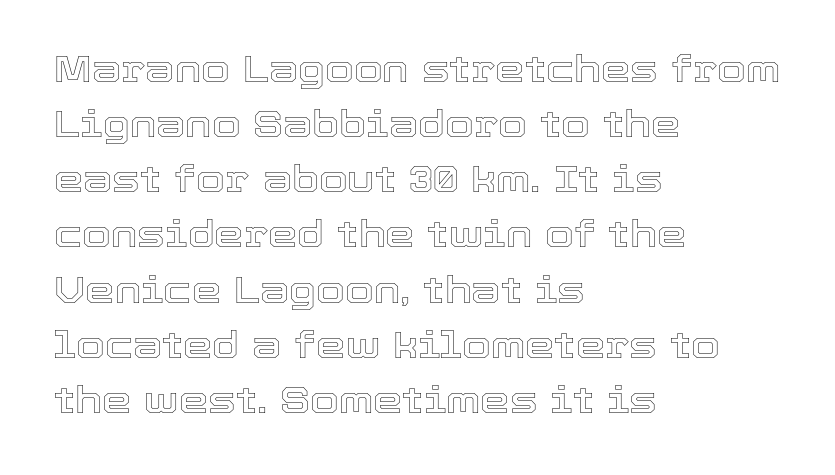
{"italic": "no", "width": "normal", "x_height": "medium", "monospaced": "no", "underline": "no", "align": "left", "line_spacing": "normal", "line_spacing_ratio": 1.49, "letter_spacing": "normal", "letter_spacing_em": 0.0, "glyph_px": 37}
